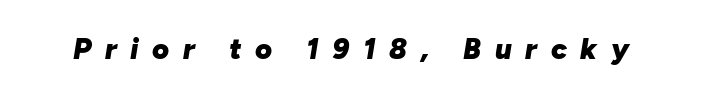
Q: Is the text bold? A: Yes.
Q: Is the text italic (slanted)? A: Yes, it leans right by about 10 degrees.
Q: Is the text underlined? A: No.
Q: Is the spacing between letters normal or unusually wide? A: Unusually wide.
Q: Width (condensed, normal, or wide)? A: Normal.
Q: Stroke contrast? A: Low.
Q: x-height? A: Medium.
Q: Monospaced? A: No.
